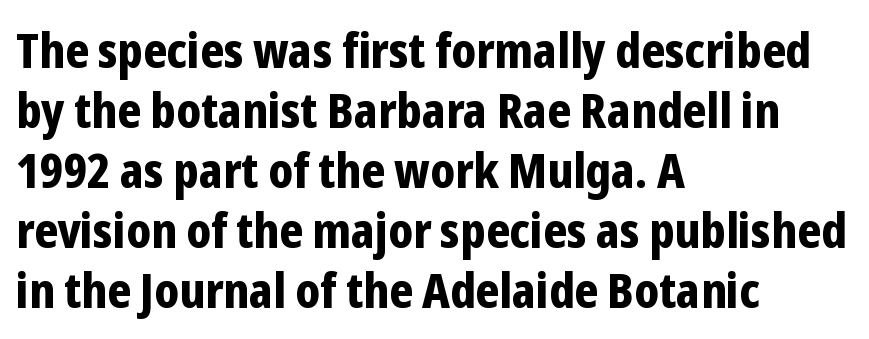
Posture: vertical. The setting favours the left margin, as ordinary paragraphs usually do. The tracking reads as untouched default to a designer's eye. No feet cap the strokes, marking this as sans-serif type. Character widths vary here, with narrow letters taking less room than wide ones.
